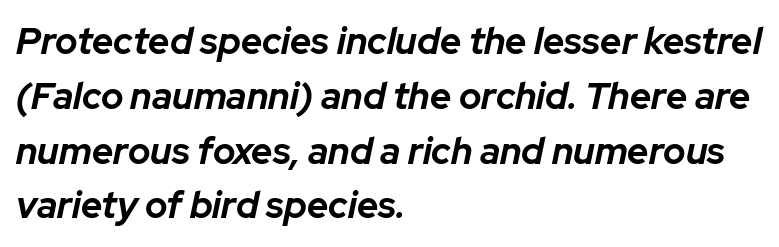
Q: Is the text bold? A: Yes.
Q: Is the text italic (slanted)? A: Yes, it leans right by about 12 degrees.
Q: Is the text underlined? A: No.
Q: How is the paragraph aligned? A: Left-aligned.
Q: Is the spacing between letters normal or unusually wide? A: Normal.
Q: Is the spacing between lines tight, normal or loose? A: Normal.
Q: Width (condensed, normal, or wide)? A: Normal.
Q: Stroke contrast? A: Low.
Q: x-height? A: Medium.
Q: Monospaced? A: No.
